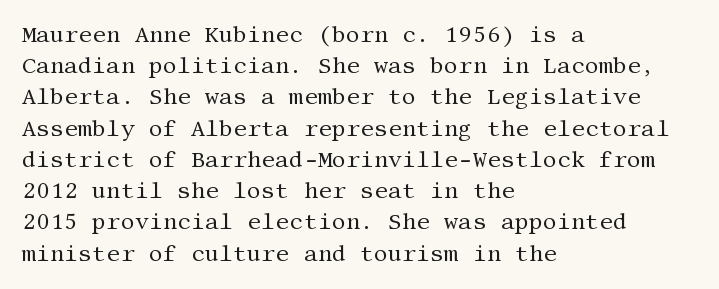
Q: Is the text bold? A: No.
Q: Is the text italic (slanted)? A: No, it is upright.
Q: Is the text underlined? A: No.
Q: How is the paragraph aligned? A: Left-aligned.
Q: Is the spacing between letters normal or unusually wide? A: Normal.
Q: Is the spacing between lines tight, normal or loose? A: Normal.
